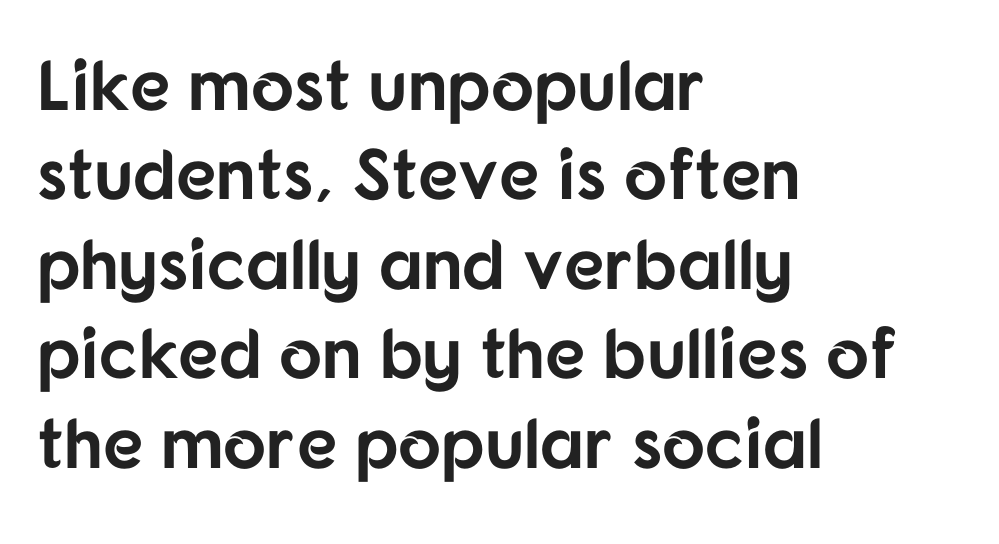
The image shows 71 px bold sans-serif type, upright; set left-aligned, normal line spacing (1.26x), normal letter spacing, not underlined; low stroke contrast and a medium x-height.
